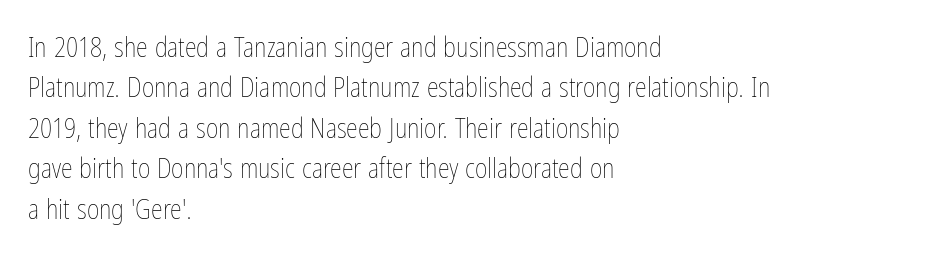
{"italic": "no", "bold": "no", "underline": "no", "align": "left", "line_spacing": "normal", "line_spacing_ratio": 1.5, "letter_spacing": "normal", "letter_spacing_em": 0.0, "glyph_px": 27}
